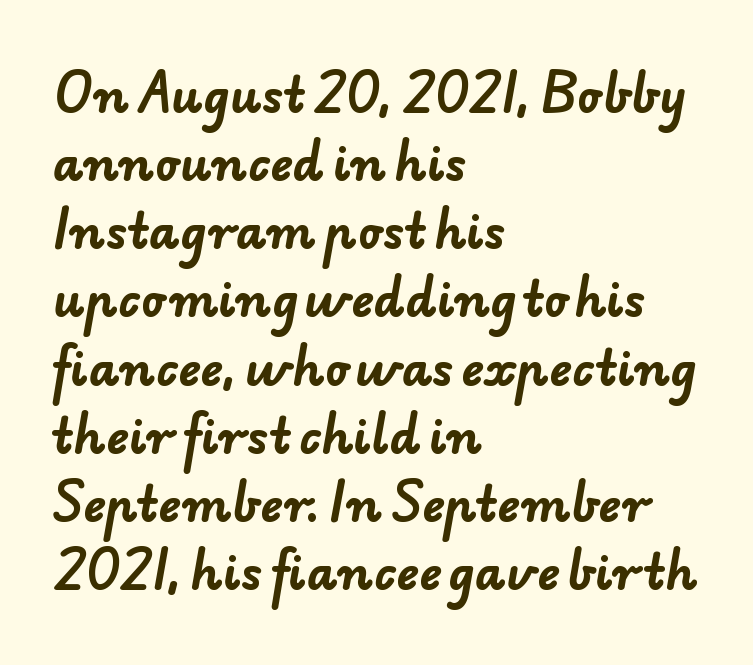
The image shows 47 px bold sans-serif type; set left-aligned, normal line spacing (1.45x), normal letter spacing, not underlined; low stroke contrast and a small x-height.
